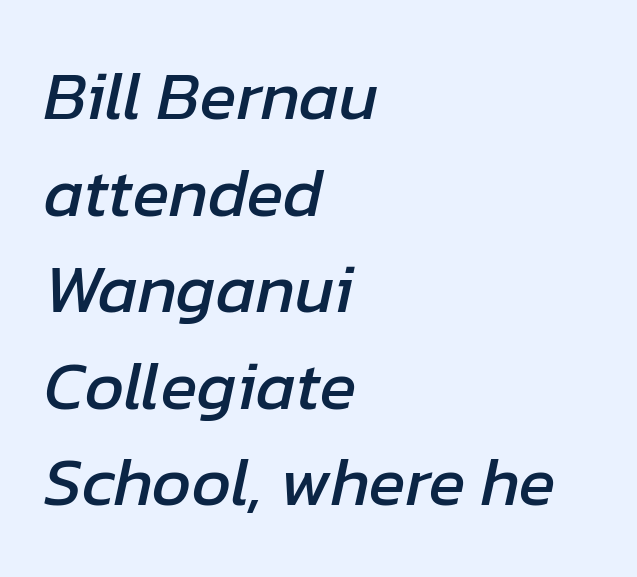
These lines are rendered in a variable-pitch font. Compared with a centered layout, this one pins lines to the left instead. A normal amount of white space separates one row of letters from the next. Yep, that's italic — everything's leaning. The gap between lines stays unmarked.
